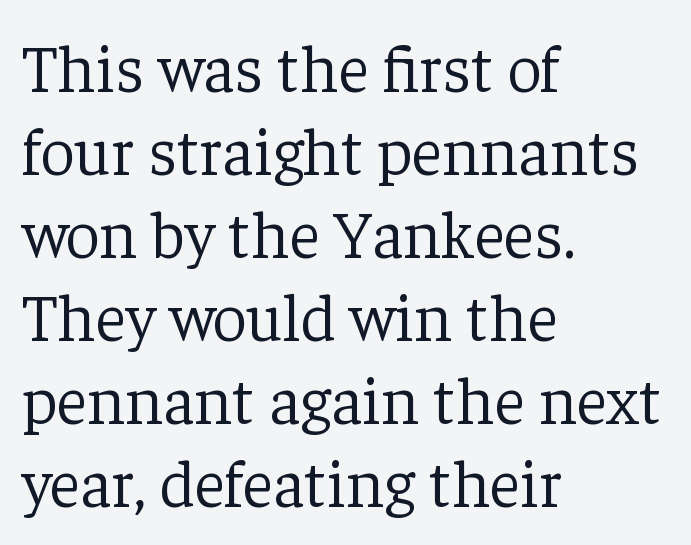
{"serif": "yes", "italic": "no", "bold": "no", "weight": "light", "width": "normal", "stroke_contrast": "low", "x_height": "medium", "monospaced": "no", "underline": "no", "align": "left", "line_spacing_ratio": 1.24, "letter_spacing": "normal", "letter_spacing_em": 0.0, "glyph_px": 67}
